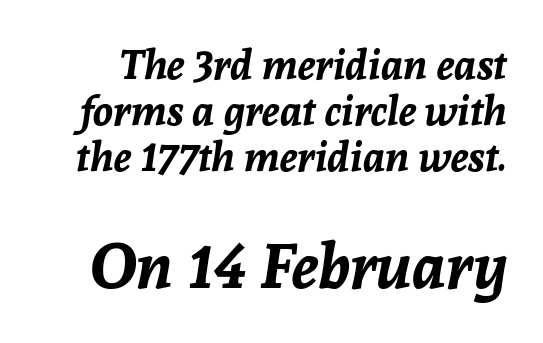
{"italic": "yes", "lean": "right", "slant_degrees": 8, "bold": "yes", "weight": "bold", "width": "normal", "stroke_contrast": "low", "x_height": "medium", "monospaced": "no", "underline": "no", "line_spacing": "tight", "line_spacing_ratio": 1.12, "letter_spacing": "normal", "letter_spacing_em": 0.0, "larger_block": "second", "size_ratio": 1.51, "glyph_px": 62}
